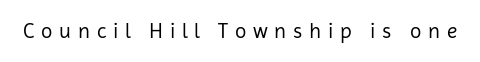
{"italic": "no", "bold": "no", "underline": "no", "letter_spacing": "wide", "letter_spacing_em": 0.32, "glyph_px": 21}
